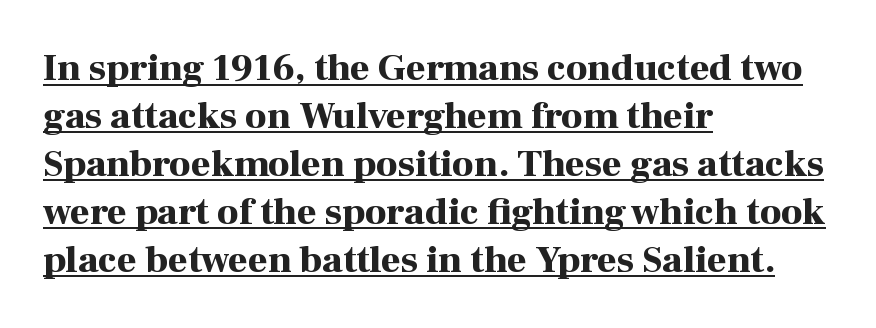
Type style note: has serifs. All the whitespace from short lines collects on the right. The face used here is rendered with its standard letterfit. This is roman type, the default non-slanted kind.
